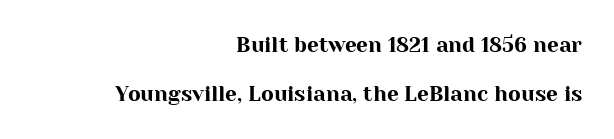
Glance below the letters and you will spot only blank space. Whoever set this chose breathing room over compactness in the vertical rhythm. Casual observation: everything's shoved over to the right. There is no visible air inserted between adjacent glyphs. The typography opts for an upright posture over an oblique one.
